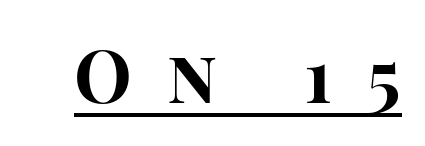
Q: Is the text bold? A: Yes.
Q: Is the text italic (slanted)? A: No, it is upright.
Q: Is the typeface a serif or a sans-serif typeface? A: Sans-serif.
Q: Is the text underlined? A: Yes.
Q: Is the spacing between letters normal or unusually wide? A: Unusually wide.
Q: Width (condensed, normal, or wide)? A: Normal.
Q: Stroke contrast? A: High.
Q: x-height? A: Large.
Q: Monospaced? A: No.
